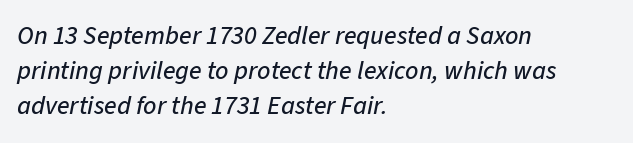
The image shows 26 px text type, italic (leaning right); set left-aligned, normal line spacing (1.35x), normal letter spacing, not underlined.
